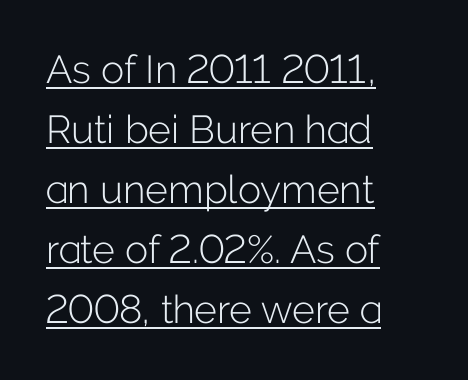
There is no visible air inserted between adjacent glyphs. Proportional: the letters do not fall into vertical columns. Note: no serifs on the glyphs. Bold? No — there's no thickening of the strokes.
